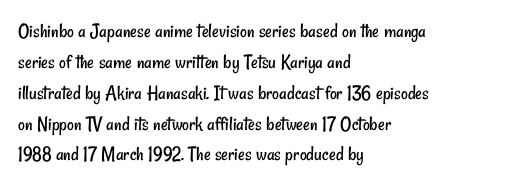
{"bold": "no", "underline": "no", "align": "left", "line_spacing": "normal", "line_spacing_ratio": 1.47, "letter_spacing": "normal", "letter_spacing_em": 0.0, "glyph_px": 21}
